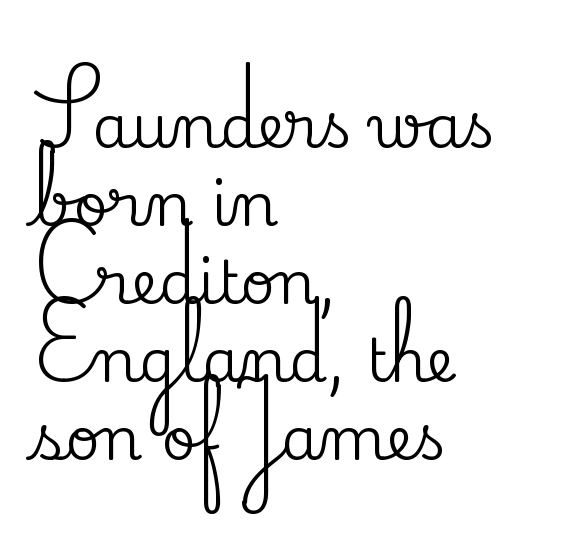
The image shows 60 px serif type, upright; set left-aligned, normal line spacing (1.3x), normal letter spacing, not underlined; medium stroke contrast and a small x-height.
